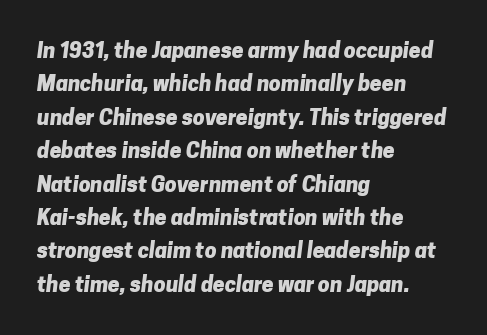
Q: Is the text bold? A: Yes.
Q: Is the text underlined? A: No.
Q: How is the paragraph aligned? A: Left-aligned.
Q: Is the spacing between letters normal or unusually wide? A: Normal.
Q: Is the spacing between lines tight, normal or loose? A: Normal.
